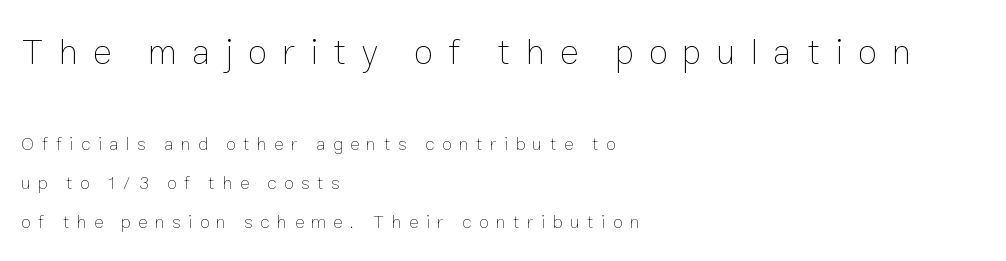
These lines are rendered in a variable-pitch font. Does the leading feel generous? Absolutely, it's lavish. The lettering stays uniformly vertical, giving the passage a roman look. The rag falls on the right side of this text block. The face used here is rendered with a markedly widened letterfit.
